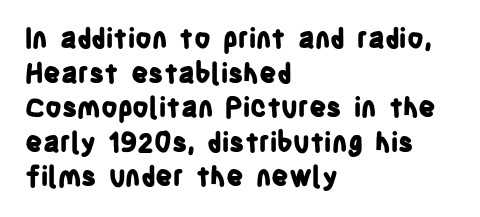
The image shows 27 px bold type, upright; set left-aligned, normal line spacing (1.28x), normal letter spacing, not underlined.
